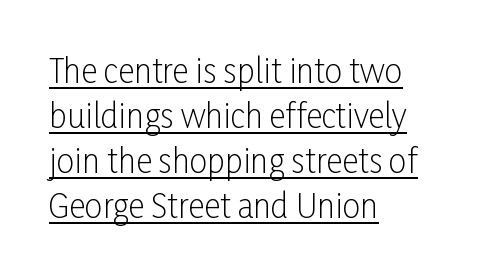
The image shows 32 px light, condensed sans-serif type, upright; set left-aligned, normal line spacing (1.41x), normal letter spacing, underlined; low stroke contrast and a medium x-height.
